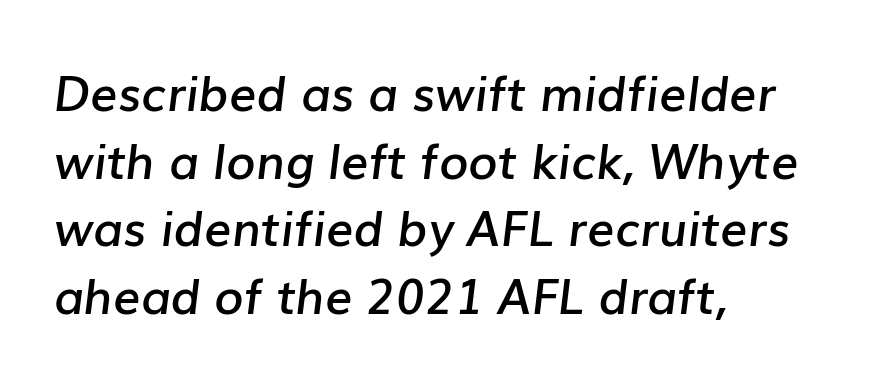
The image shows 48 px semibold type, italic (leaning right); set left-aligned, normal line spacing (1.41x), normal letter spacing, not underlined; low stroke contrast and a medium x-height.
